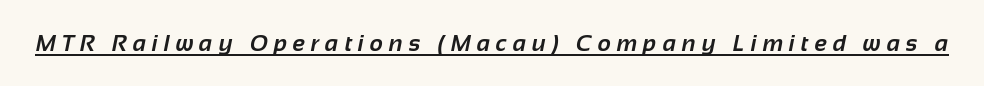
The image shows 23 px bold type; set unusually wide letter spacing (+0.26 em), underlined.
